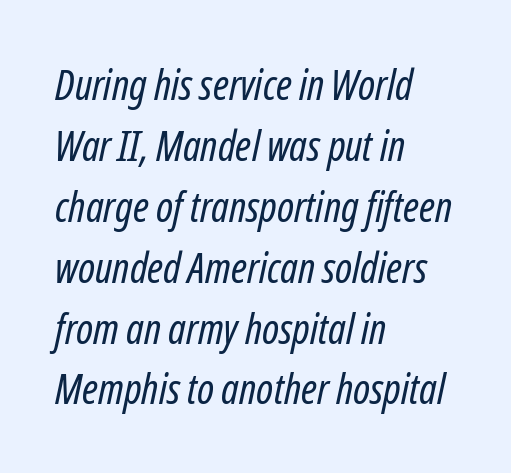
Q: Is the text bold? A: No.
Q: Is the text italic (slanted)? A: Yes, it leans right by about 12 degrees.
Q: Is the text underlined? A: No.
Q: How is the paragraph aligned? A: Left-aligned.
Q: Is the spacing between letters normal or unusually wide? A: Normal.
Q: Is the spacing between lines tight, normal or loose? A: Normal.
Q: Width (condensed, normal, or wide)? A: Condensed.
Q: Stroke contrast? A: Low.
Q: x-height? A: Medium.
Q: Monospaced? A: No.
